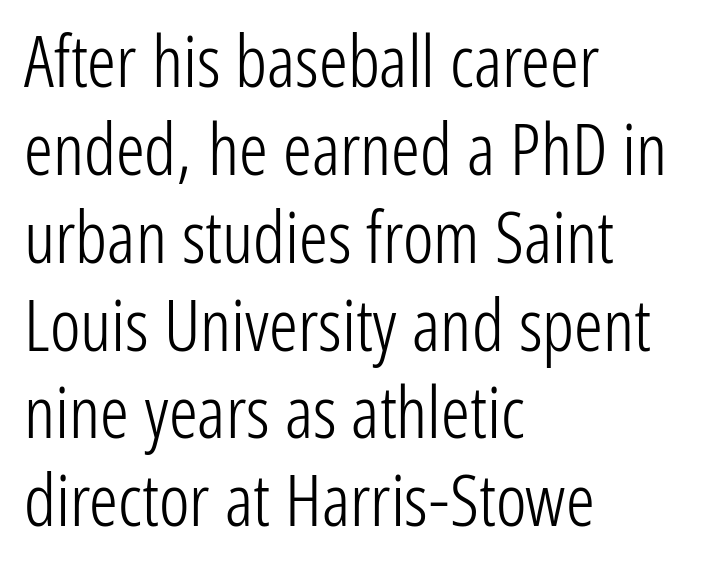
Notice how the passage keeps a crisp vertical edge on the left only. Heft: none added — not bold. Glance below the letters and you will spot only blank space. The passage shown is typeset with a sans-serif family. What stands out about the letter spacing? Nothing — it is the standard amount. Rendered with straight, roman letterforms.
